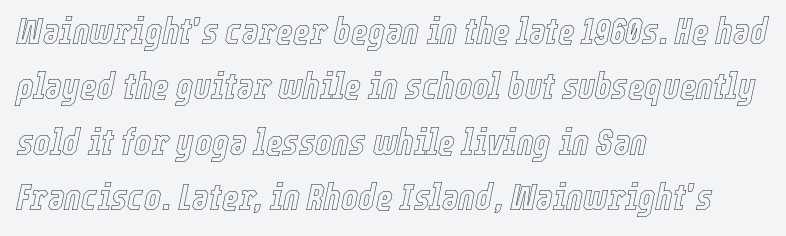
These lines stack with their left ends in a neat column. The rendering applies a slant to the glyphs. Students, observe: this is what conventionally led text looks like. Honestly, the letter spacing is just normal — you wouldn't notice it.
